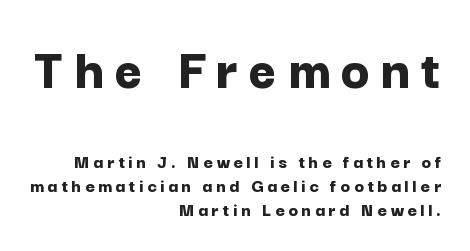
The image shows 60 px bold sans-serif type, upright; set right-aligned, line spacing 1.19x, not underlined; the first (top) block is 3.0x larger; low stroke contrast and a medium x-height.
